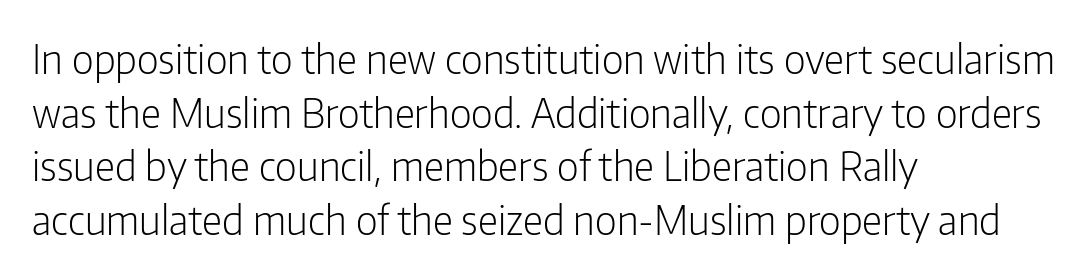
{"serif": "no", "italic": "no", "bold": "no", "weight": "light", "width": "condensed", "stroke_contrast": "low", "x_height": "medium", "monospaced": "no", "underline": "no", "align": "left", "line_spacing": "normal", "line_spacing_ratio": 1.34, "letter_spacing": "normal", "letter_spacing_em": 0.0, "glyph_px": 40}
